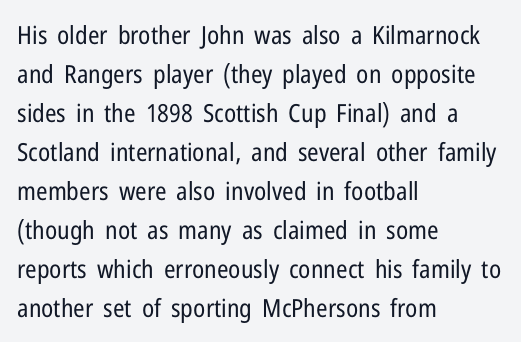
The space between consecutive lines is moderate. In terms of letterspacing, this is plain default setting. This rendering features lettering with no underline. Is the stroke heavy? The answer is a plain regular-or-lighter.
